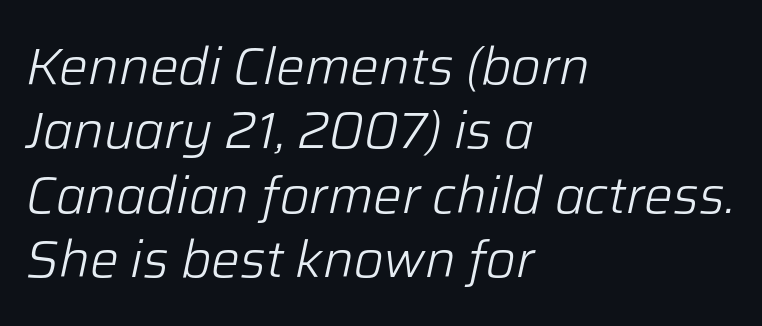
{"italic": "yes", "lean": "right", "slant_degrees": 12, "bold": "no", "weight": "light", "width": "normal", "stroke_contrast": "low", "x_height": "medium", "monospaced": "no", "underline": "no", "align": "left", "line_spacing": "normal", "line_spacing_ratio": 1.26, "letter_spacing": "normal", "letter_spacing_em": 0.0, "glyph_px": 51}
